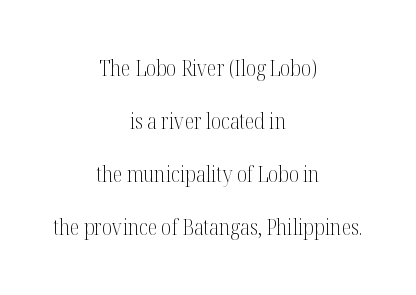
Q: Is the text bold? A: No.
Q: Is the text italic (slanted)? A: No, it is upright.
Q: Is the text underlined? A: No.
Q: How is the paragraph aligned? A: Centered.
Q: Is the spacing between letters normal or unusually wide? A: Normal.
Q: Is the spacing between lines tight, normal or loose? A: Loose.
